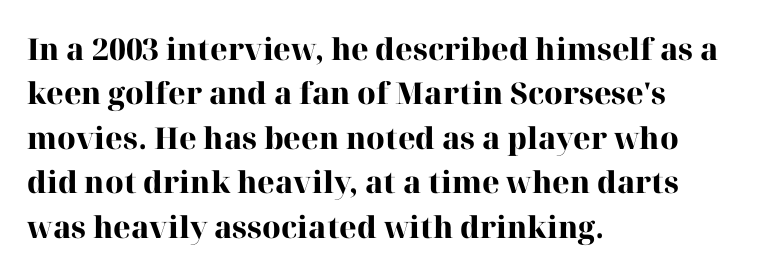
Q: Is the text bold? A: Yes.
Q: Is the text italic (slanted)? A: No, it is upright.
Q: Is the typeface a serif or a sans-serif typeface? A: Serif.
Q: Is the text underlined? A: No.
Q: How is the paragraph aligned? A: Left-aligned.
Q: Is the spacing between letters normal or unusually wide? A: Normal.
Q: Is the spacing between lines tight, normal or loose? A: Normal.
Q: Width (condensed, normal, or wide)? A: Normal.
Q: Stroke contrast? A: High.
Q: x-height? A: Medium.
Q: Monospaced? A: No.
